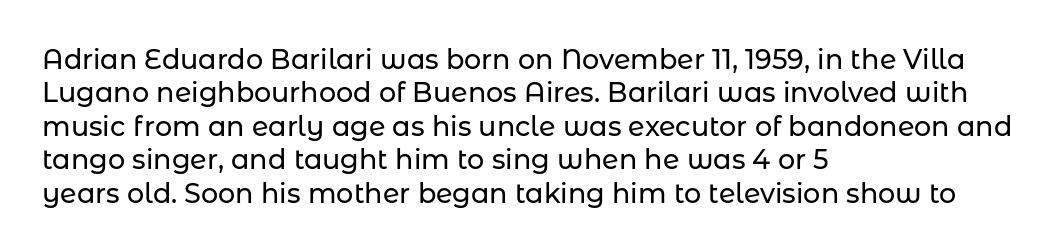
{"italic": "no", "underline": "no", "align": "left", "line_spacing_ratio": 1.24, "letter_spacing": "normal", "letter_spacing_em": 0.0, "glyph_px": 27}
